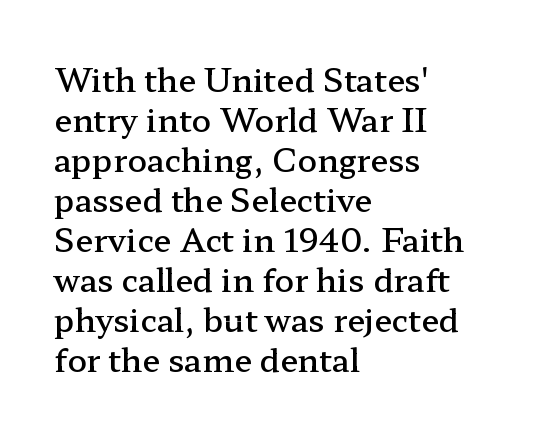
Q: Is the text bold? A: Semi-bold.
Q: Is the text italic (slanted)? A: No, it is upright.
Q: Is the typeface a serif or a sans-serif typeface? A: Serif.
Q: Is the text underlined? A: No.
Q: How is the paragraph aligned? A: Left-aligned.
Q: Is the spacing between letters normal or unusually wide? A: Normal.
Q: Is the spacing between lines tight, normal or loose? A: Normal.
Q: Width (condensed, normal, or wide)? A: Wide.
Q: Stroke contrast? A: Low.
Q: x-height? A: Medium.
Q: Monospaced? A: No.
